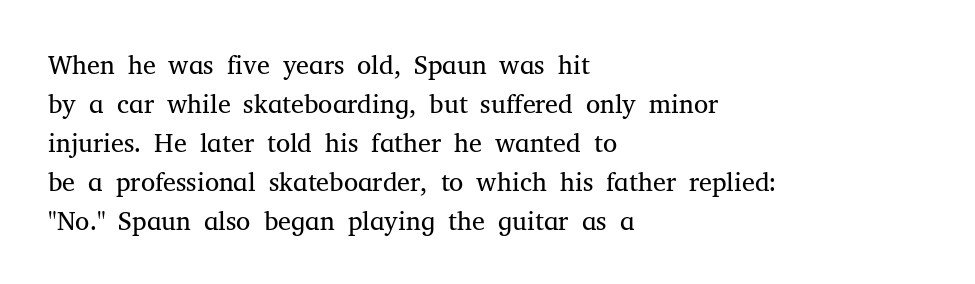
{"italic": "no", "bold": "no", "underline": "no", "align": "left", "line_spacing": "normal", "line_spacing_ratio": 1.5, "letter_spacing": "normal", "letter_spacing_em": 0.0, "glyph_px": 26}
